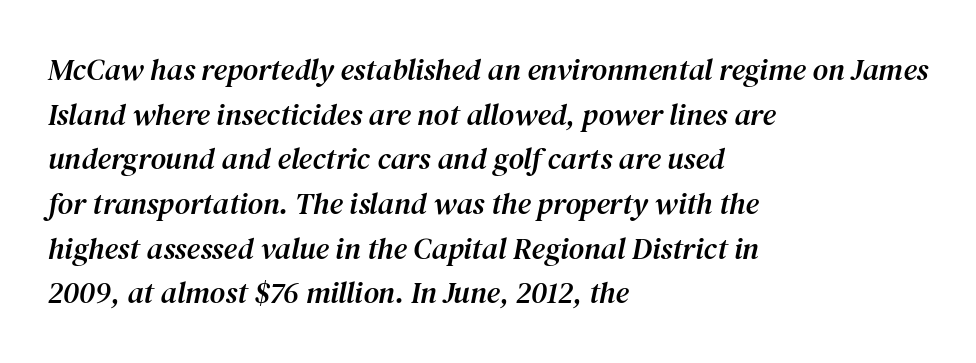
You could call the tracking neutral — neither tight nor loose. Do the characters align in a grid? No, the font is proportional. No word sits above an underline. Does the type have serifs? Yes, each stem ends in a small foot.
